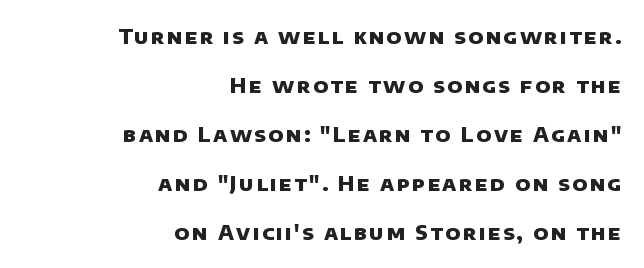
The image shows 20 px bold type; set right-aligned, loose line spacing (2.45x), not underlined.
